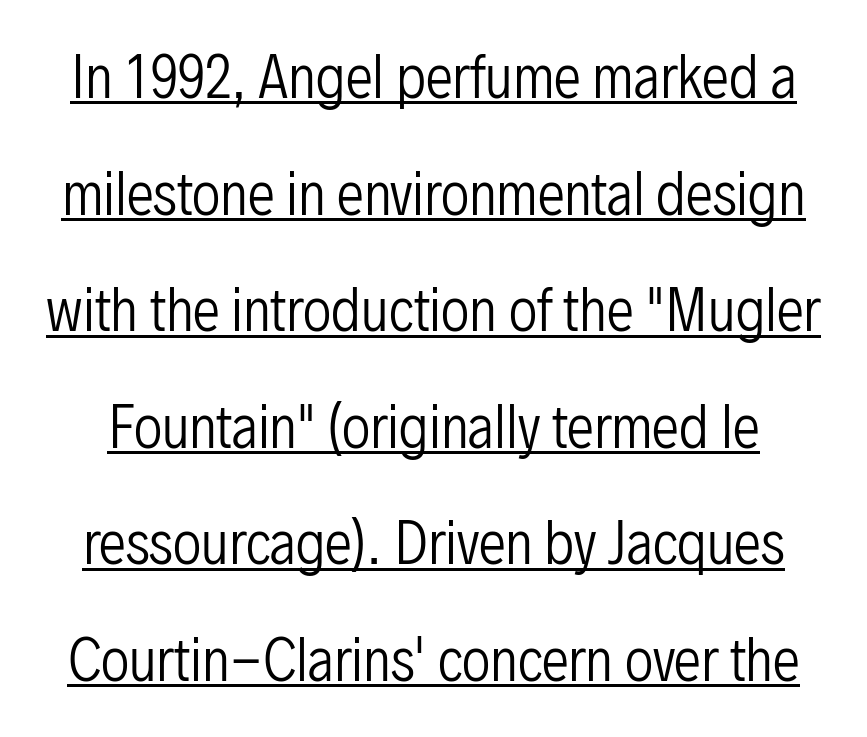
If you drew a line through each stem, it would be perfectly vertical. This rendering employs a face without finishing strokes, i.e., a sans-serif. The rendering uses natural spacing where letterforms have individual widths. The passage shown is not bold in any degree. The designer dialed line spacing up above the default. Short note: letters normally spaced.
